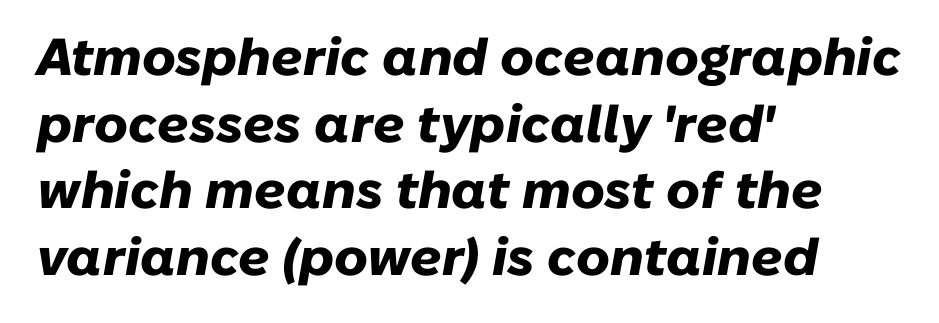
Q: Is the text bold? A: Yes.
Q: Is the text italic (slanted)? A: Yes, it leans right by about 10 degrees.
Q: Is the text underlined? A: No.
Q: How is the paragraph aligned? A: Left-aligned.
Q: Is the spacing between letters normal or unusually wide? A: Normal.
Q: Is the spacing between lines tight, normal or loose? A: Normal.
Q: Width (condensed, normal, or wide)? A: Normal.
Q: Stroke contrast? A: Low.
Q: x-height? A: Medium.
Q: Monospaced? A: No.
